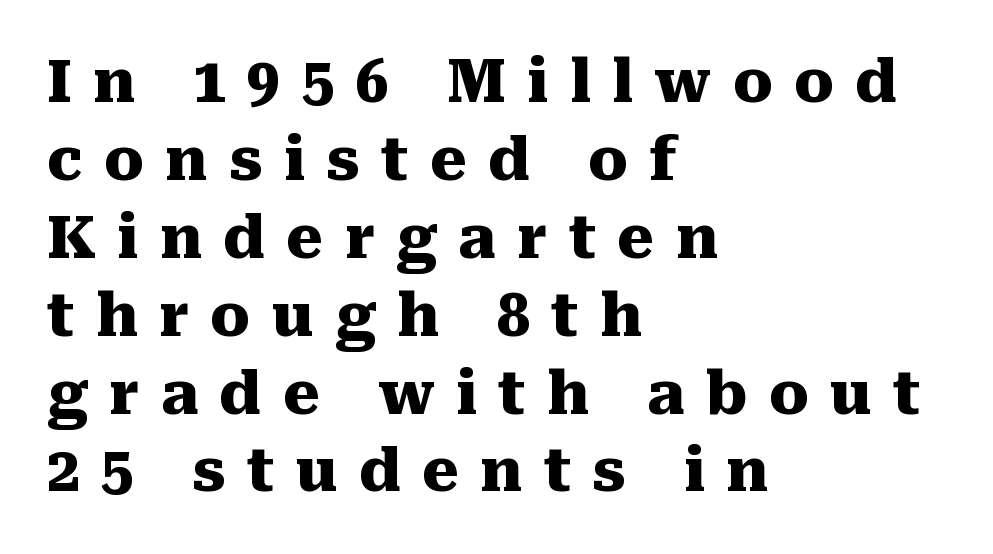
Q: Is the text bold? A: Yes.
Q: Is the text italic (slanted)? A: No, it is upright.
Q: Is the typeface a serif or a sans-serif typeface? A: Serif.
Q: Is the text underlined? A: No.
Q: How is the paragraph aligned? A: Left-aligned.
Q: Is the spacing between letters normal or unusually wide? A: Unusually wide.
Q: Is the spacing between lines tight, normal or loose? A: Normal.
Q: Width (condensed, normal, or wide)? A: Normal.
Q: Stroke contrast? A: Medium.
Q: x-height? A: Medium.
Q: Monospaced? A: No.
